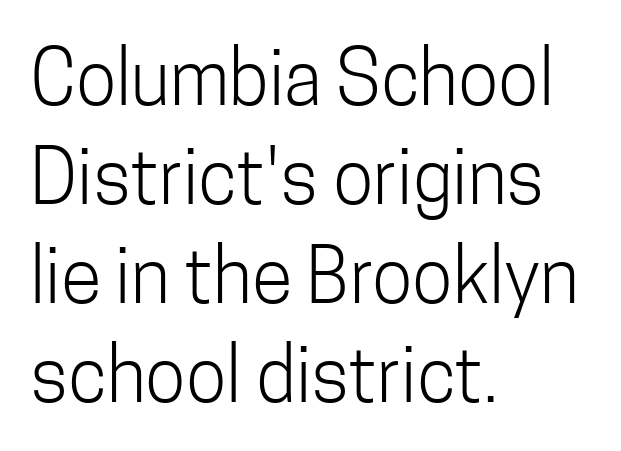
{"serif": "no", "italic": "no", "bold": "no", "weight": "light", "width": "condensed", "stroke_contrast": "low", "x_height": "medium", "monospaced": "no", "underline": "no", "align": "left", "line_spacing": "normal", "line_spacing_ratio": 1.32, "letter_spacing": "normal", "letter_spacing_em": 0.0, "glyph_px": 75}
